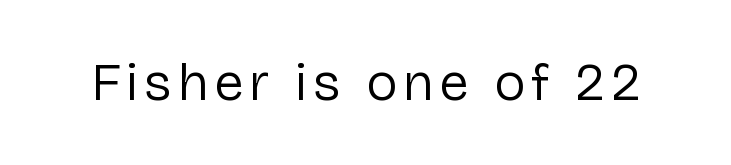
Q: Is the text bold? A: No.
Q: Is the text italic (slanted)? A: No, it is upright.
Q: Is the typeface a serif or a sans-serif typeface? A: Sans-serif.
Q: Is the text underlined? A: No.
Q: Width (condensed, normal, or wide)? A: Normal.
Q: Stroke contrast? A: Low.
Q: x-height? A: Medium.
Q: Monospaced? A: No.
